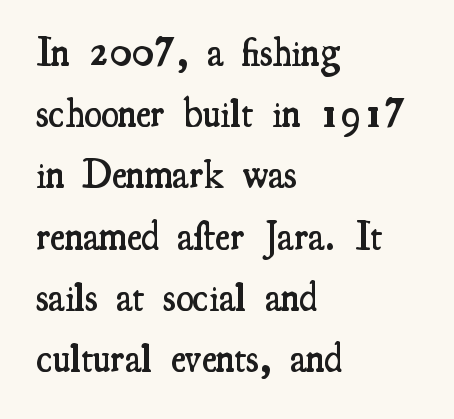
Q: Is the text bold? A: Semi-bold.
Q: Is the text italic (slanted)? A: No, it is upright.
Q: Is the typeface a serif or a sans-serif typeface? A: Serif.
Q: Is the text underlined? A: No.
Q: How is the paragraph aligned? A: Left-aligned.
Q: Is the spacing between letters normal or unusually wide? A: Normal.
Q: Is the spacing between lines tight, normal or loose? A: Normal.
Q: Width (condensed, normal, or wide)? A: Condensed.
Q: Stroke contrast? A: Medium.
Q: x-height? A: Small.
Q: Monospaced? A: No.
